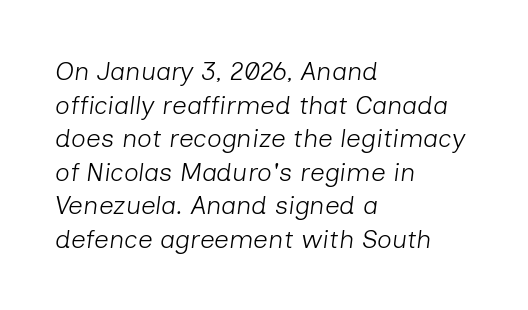
The rendering anchors every line to the left-hand side. The designer left line spacing at the default. If you drew a line through each stem, it would be angled. The strokes carry an ordinary text weight at most.
